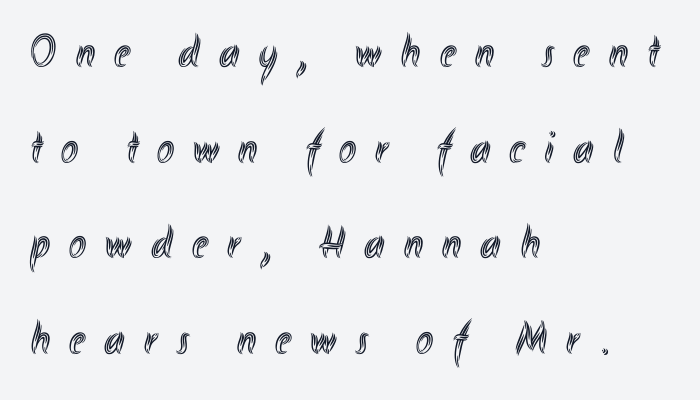
The line texture is sparse and dotted thanks to wide tracking. The typesetter chose a ragged-right arrangement here. Airy leading. The rendering uses natural spacing where letterforms have individual widths. Type without underlining.
